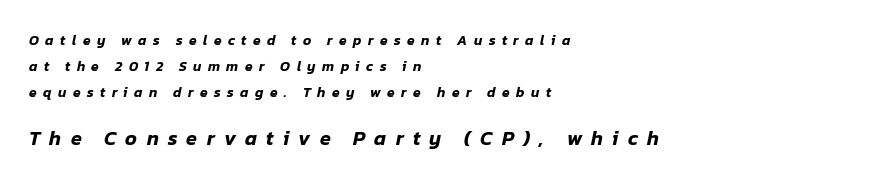
Q: Is the text italic (slanted)? A: Yes, it leans right by about 12 degrees.
Q: Is the text underlined? A: No.
Q: How is the paragraph aligned? A: Left-aligned.
Q: Is the spacing between letters normal or unusually wide? A: Unusually wide.
Q: Which block of text is set in a larger size, the first (top) or the second (bottom)? A: The second (bottom) one.
